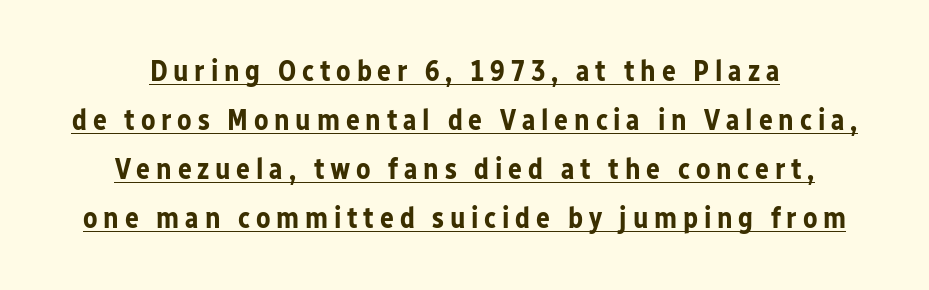
{"serif": "no", "italic": "no", "bold": "yes", "weight": "bold", "width": "normal", "stroke_contrast": "low", "x_height": "medium", "monospaced": "no", "underline": "yes", "line_spacing": "normal", "line_spacing_ratio": 1.69, "letter_spacing": "wide", "letter_spacing_em": 0.2, "glyph_px": 29}
